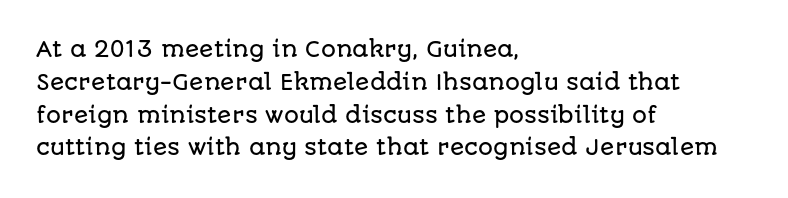
{"italic": "no", "underline": "no", "align": "left", "line_spacing": "normal", "line_spacing_ratio": 1.56, "letter_spacing": "normal", "letter_spacing_em": 0.0, "glyph_px": 21}
